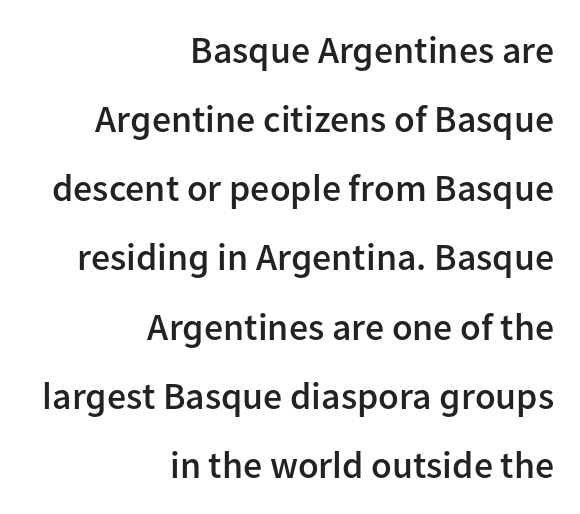
Q: Is the text bold? A: Semi-bold.
Q: Is the text italic (slanted)? A: No, it is upright.
Q: Is the typeface a serif or a sans-serif typeface? A: Sans-serif.
Q: Is the text underlined? A: No.
Q: How is the paragraph aligned? A: Right-aligned.
Q: Is the spacing between letters normal or unusually wide? A: Normal.
Q: Width (condensed, normal, or wide)? A: Normal.
Q: Stroke contrast? A: Low.
Q: x-height? A: Medium.
Q: Monospaced? A: No.
